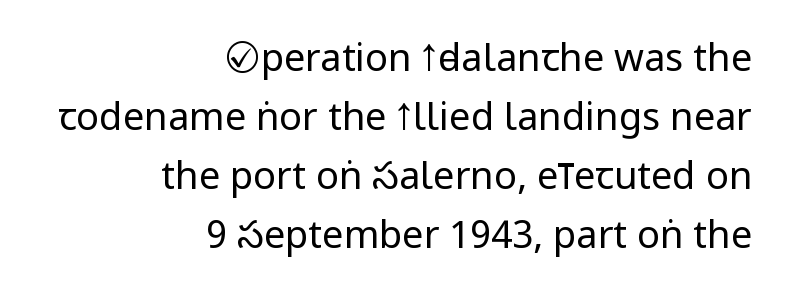
Q: Is the text bold? A: No.
Q: Is the text italic (slanted)? A: No, it is upright.
Q: Is the typeface a serif or a sans-serif typeface? A: Sans-serif.
Q: Is the text underlined? A: No.
Q: How is the paragraph aligned? A: Right-aligned.
Q: Is the spacing between letters normal or unusually wide? A: Normal.
Q: Is the spacing between lines tight, normal or loose? A: Normal.
Q: Width (condensed, normal, or wide)? A: Condensed.
Q: Stroke contrast? A: Low.
Q: x-height? A: Large.
Q: Monospaced? A: No.
